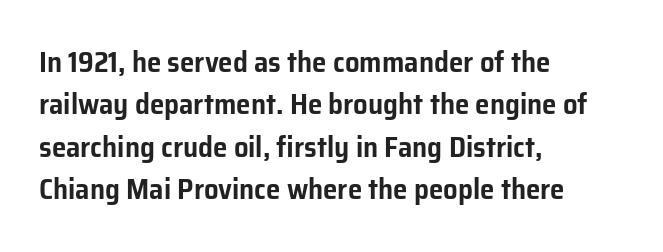
{"serif": "no", "italic": "no", "width": "normal", "stroke_contrast": "low", "x_height": "medium", "monospaced": "no", "underline": "no", "align": "left", "line_spacing": "normal", "line_spacing_ratio": 1.46, "letter_spacing": "normal", "letter_spacing_em": 0.0, "glyph_px": 29}
